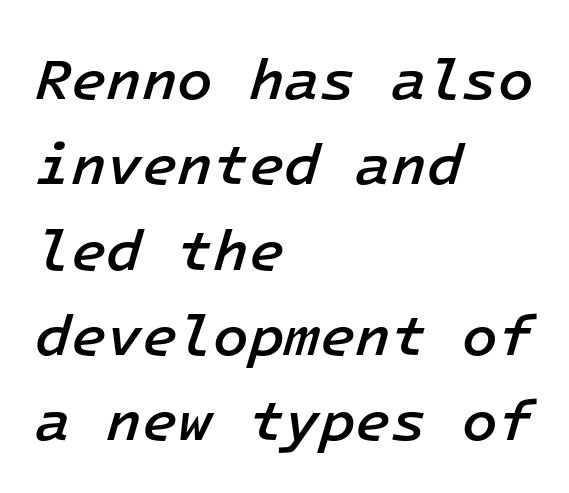
Typesetter's note: demi weight, one step under bold. Line beginnings align vertically; line endings do not. Regarding leading, the lines here are spaced in the standard way. Any mark beneath the type? The region is blank.
